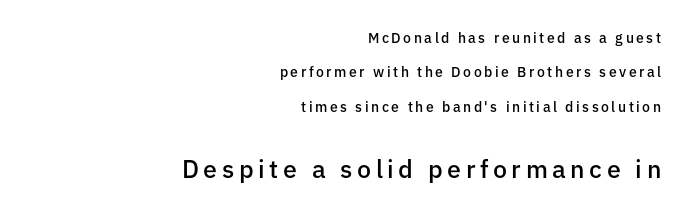
{"italic": "no", "bold": "semi", "underline": "no", "align": "right", "line_spacing": "loose", "line_spacing_ratio": 2.46, "larger_block": "second", "size_ratio": 1.79, "glyph_px": 25}
